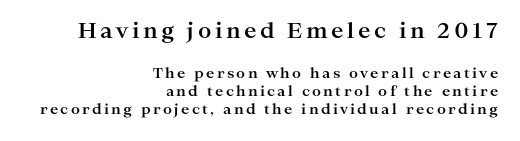
{"italic": "no", "bold": "yes", "underline": "no", "align": "right", "line_spacing": "normal", "line_spacing_ratio": 1.32, "larger_block": "first", "size_ratio": 1.5, "glyph_px": 21}
